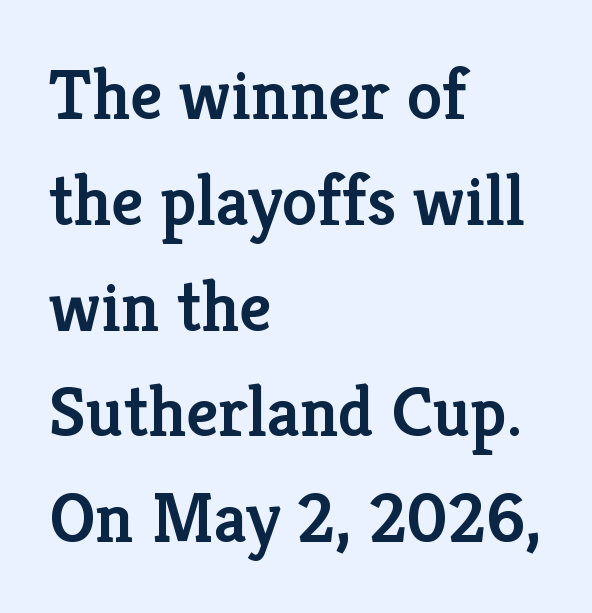
Q: Is the text bold? A: Semi-bold.
Q: Is the text italic (slanted)? A: No, it is upright.
Q: Is the typeface a serif or a sans-serif typeface? A: Serif.
Q: Is the text underlined? A: No.
Q: How is the paragraph aligned? A: Left-aligned.
Q: Is the spacing between letters normal or unusually wide? A: Normal.
Q: Is the spacing between lines tight, normal or loose? A: Normal.
Q: Width (condensed, normal, or wide)? A: Normal.
Q: Stroke contrast? A: Low.
Q: x-height? A: Medium.
Q: Monospaced? A: No.
